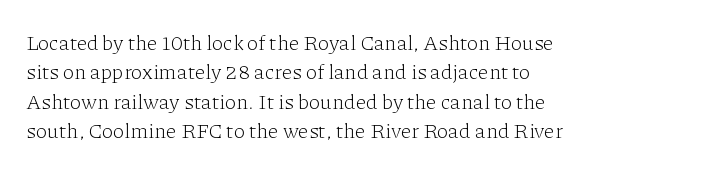
The image shows 21 px text type, upright; set left-aligned, normal line spacing (1.4x), normal letter spacing, not underlined.
